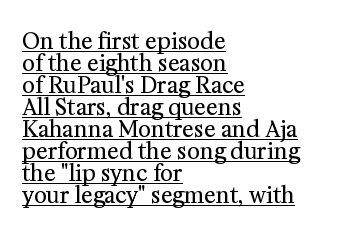
Q: Is the text bold? A: No.
Q: Is the text italic (slanted)? A: No, it is upright.
Q: Is the text underlined? A: Yes.
Q: How is the paragraph aligned? A: Left-aligned.
Q: Is the spacing between letters normal or unusually wide? A: Normal.
Q: Is the spacing between lines tight, normal or loose? A: Tight.
